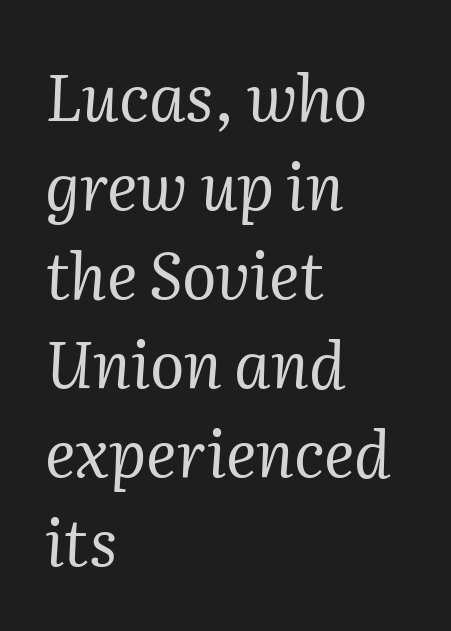
The image shows 64 px regular-weight serif type, italic (leaning right); set left-aligned, normal line spacing (1.39x), normal letter spacing, not underlined; medium stroke contrast and a medium x-height.
